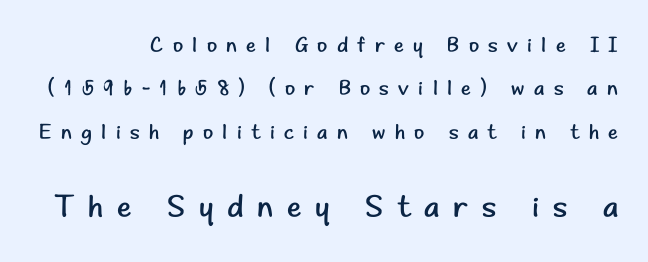
The image shows 31 px regular-weight sans-serif type, upright; set loose line spacing (2.07x), unusually wide letter spacing (+0.44 em), not underlined; the second (bottom) block is 1.48x larger; low stroke contrast and a small x-height.
